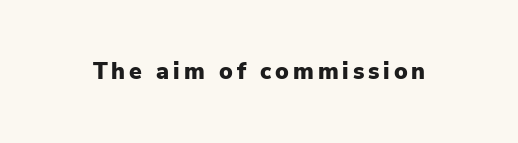
The image shows 23 px bold type, upright; set not underlined.
